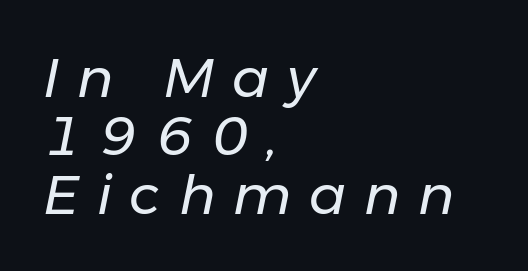
{"italic": "yes", "lean": "right", "slant_degrees": 11, "bold": "no", "weight": "regular", "width": "normal", "stroke_contrast": "low", "x_height": "medium", "monospaced": "no", "underline": "no", "align": "left", "line_spacing": "tight", "line_spacing_ratio": 1.06, "letter_spacing": "wide", "letter_spacing_em": 0.32, "glyph_px": 55}
